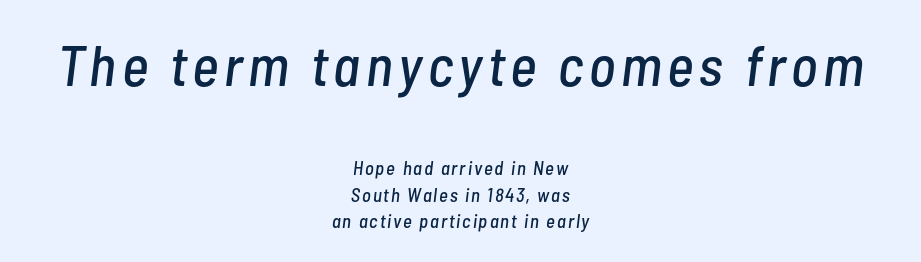
Large over small — that's the arrangement of the two blocks here. Beneath every word, the page is bare. The designer left line spacing at the default. Here the designer chose a conventional face with non-uniform glyph widths. The lettering tilts uniformly, giving the passage an italic look. Where is the straight margin? There isn't one; the lines are centered.
